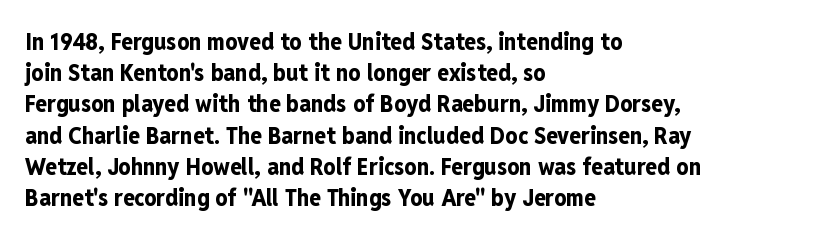
Q: Is the text bold? A: Yes.
Q: Is the text italic (slanted)? A: No, it is upright.
Q: Is the text underlined? A: No.
Q: How is the paragraph aligned? A: Left-aligned.
Q: Is the spacing between letters normal or unusually wide? A: Normal.
Q: Is the spacing between lines tight, normal or loose? A: Normal.
